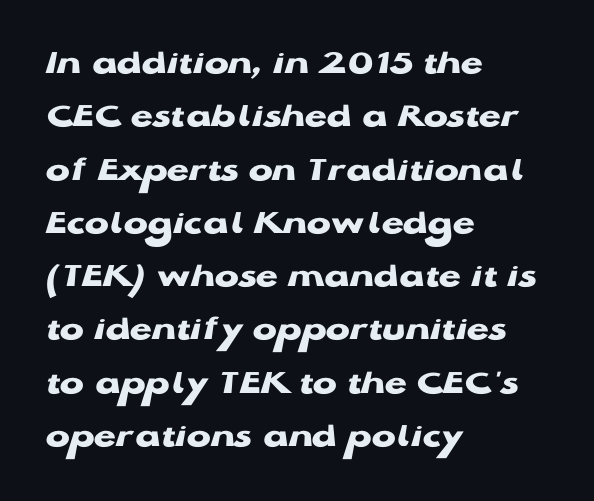
The image shows 36 px heavy, wide sans-serif type, upright; set left-aligned, normal line spacing (1.48x), normal letter spacing, not underlined; low stroke contrast and a medium x-height.
